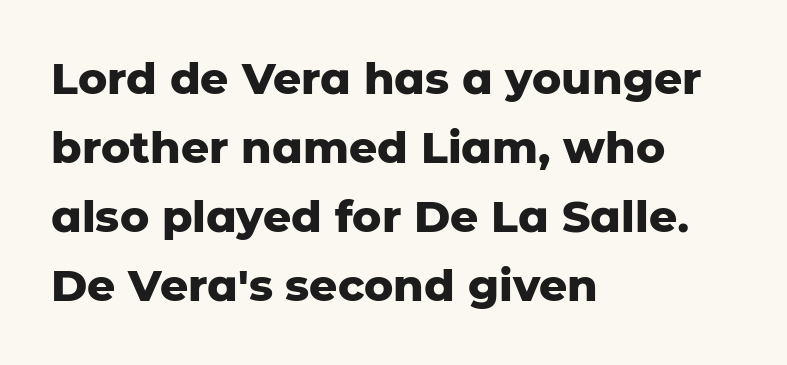
The image shows 44 px heavy sans-serif type, upright; set left-aligned, normal line spacing (1.57x), normal letter spacing, not underlined; low stroke contrast and a medium x-height.
